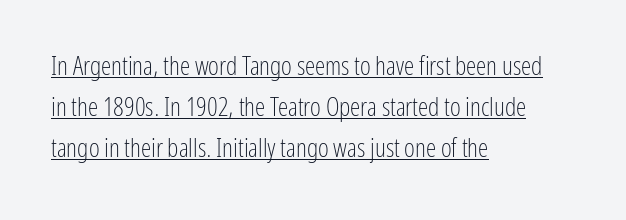
The image shows 26 px text type, upright; set left-aligned, normal line spacing (1.58x), normal letter spacing, underlined.
